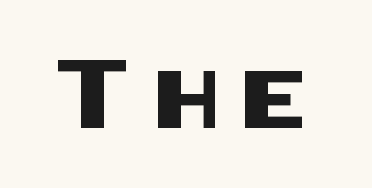
Q: Is the text italic (slanted)? A: No, it is upright.
Q: Is the typeface a serif or a sans-serif typeface? A: Sans-serif.
Q: Is the text underlined? A: No.
Q: Is the spacing between letters normal or unusually wide? A: Unusually wide.
Q: Width (condensed, normal, or wide)? A: Normal.
Q: Stroke contrast? A: Medium.
Q: x-height? A: Large.
